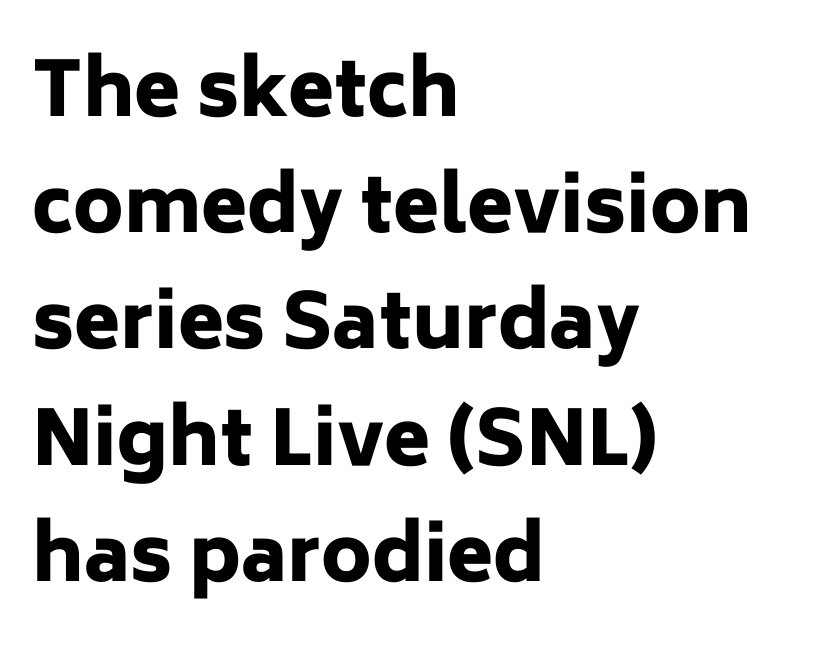
The image shows 75 px heavy sans-serif type, upright; set left-aligned, normal line spacing (1.55x), normal letter spacing, not underlined; low stroke contrast and a medium x-height.
